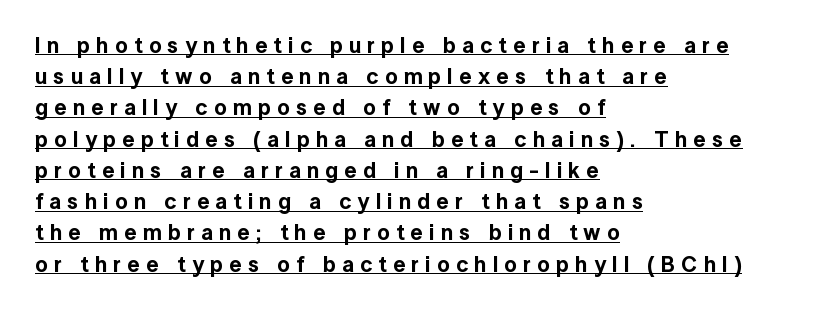
Q: Is the text italic (slanted)? A: No, it is upright.
Q: Is the text underlined? A: Yes.
Q: How is the paragraph aligned? A: Left-aligned.
Q: Is the spacing between letters normal or unusually wide? A: Unusually wide.
Q: Is the spacing between lines tight, normal or loose? A: Normal.
